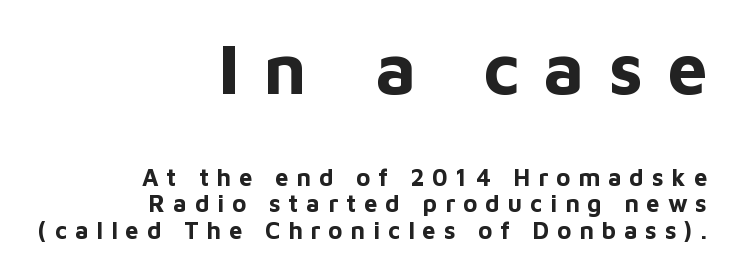
{"serif": "no", "italic": "no", "bold": "yes", "weight": "bold", "width": "normal", "stroke_contrast": "low", "x_height": "medium", "monospaced": "no", "underline": "no", "align": "right", "line_spacing": "tight", "line_spacing_ratio": 1.11, "letter_spacing": "wide", "letter_spacing_em": 0.33, "larger_block": "first", "size_ratio": 3.0, "glyph_px": 72}
